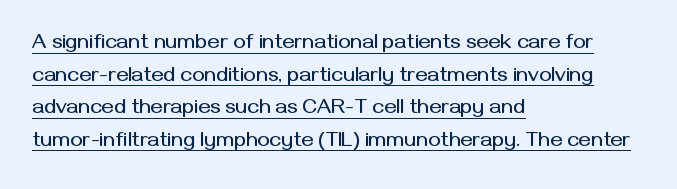
Is there much room between lines? A standard amount, neither cramped nor airy. The lines in this sample share a left origin and differ only in where they stop. The glyphs are accompanied by a horizontal stroke just below them. The rendering keeps characters at their native spacing. Nope, not italic — everything's standing straight.
